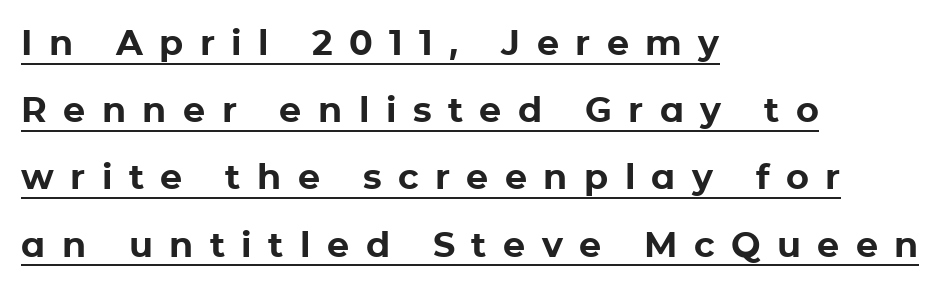
It's the straight-up-and-down kind of type. The passage shown is underscored from start to finish. The passage shown is emphatically bold. Inter-character spacing is expanded well beyond the font's built-in metrics. Are there feet on the stems? There aren't — it's a sans. Varying glyph widths throughout — classic text-font behaviour.
